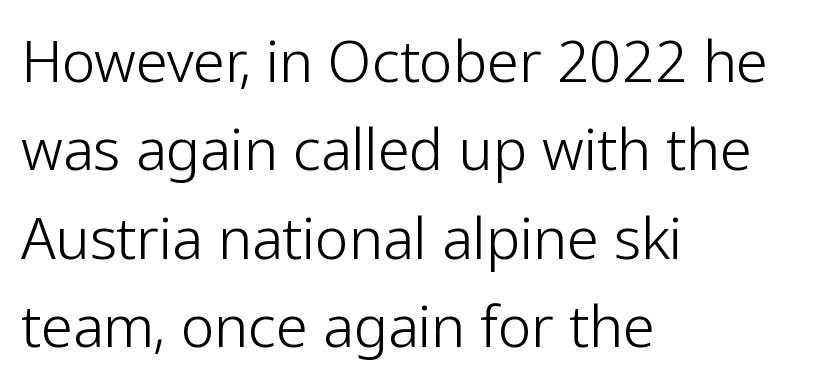
The image shows 57 px light sans-serif type, upright; set left-aligned, normal line spacing (1.55x), normal letter spacing, not underlined; low stroke contrast and a medium x-height.
